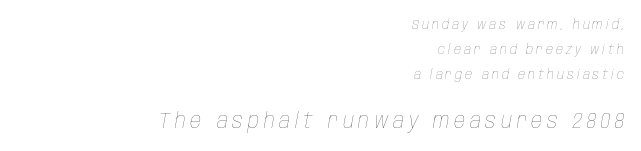
The image shows 22 px text type, italic (leaning right); set right-aligned, line spacing 1.79x, unusually wide letter spacing (+0.22 em), not underlined; the second (bottom) block is 1.57x larger.
